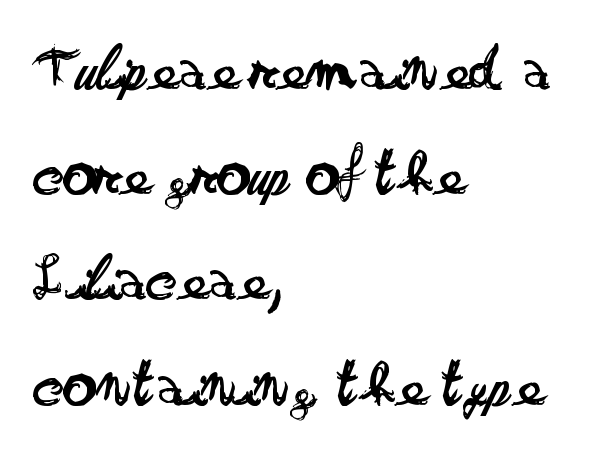
{"serif": "no", "italic": "no", "bold": "no", "weight": "regular", "width": "wide", "stroke_contrast": "low", "x_height": "small", "monospaced": "no", "underline": "no", "align": "left", "line_spacing": "normal", "line_spacing_ratio": 1.57, "letter_spacing": "normal", "letter_spacing_em": 0.0, "glyph_px": 67}
